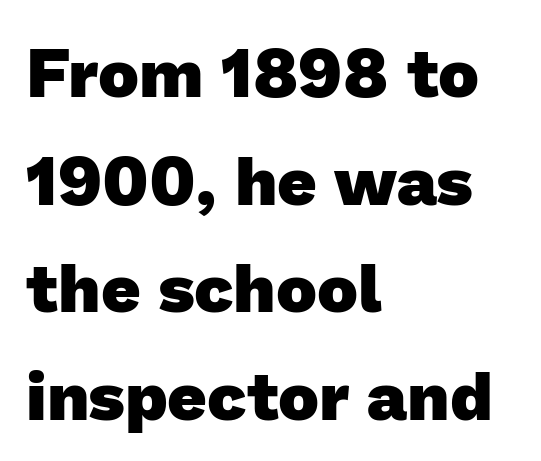
Q: Is the text bold? A: Yes.
Q: Is the typeface a serif or a sans-serif typeface? A: Sans-serif.
Q: Is the text underlined? A: No.
Q: How is the paragraph aligned? A: Left-aligned.
Q: Is the spacing between letters normal or unusually wide? A: Normal.
Q: Is the spacing between lines tight, normal or loose? A: Normal.
Q: Width (condensed, normal, or wide)? A: Normal.
Q: Stroke contrast? A: Low.
Q: x-height? A: Medium.
Q: Monospaced? A: No.
